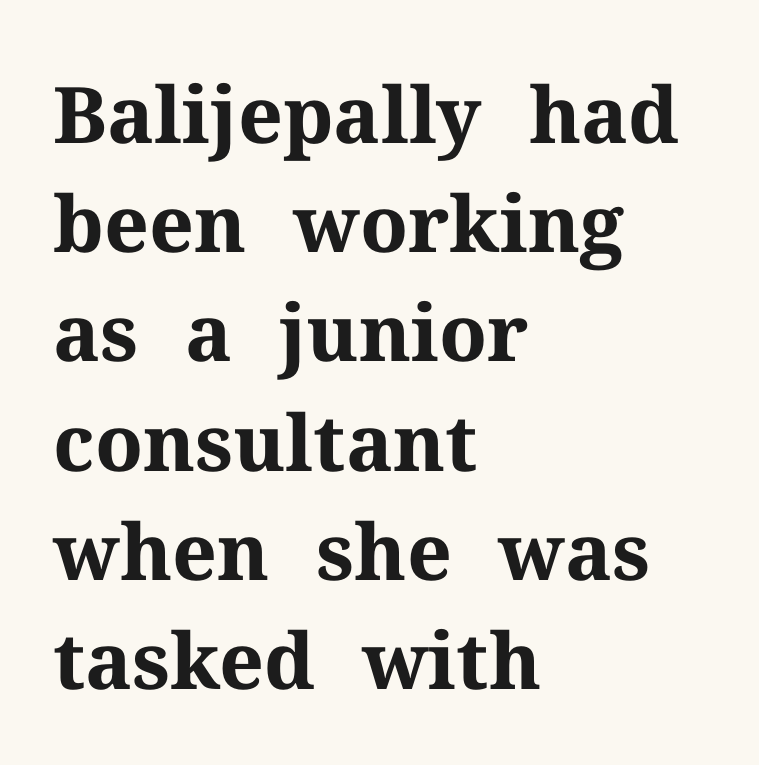
Nobody drew a line under any word here. The passage shown is typeset with a serif family. Vertical spacing — default. The type is set solid horizontally, with unmodified tracking.
